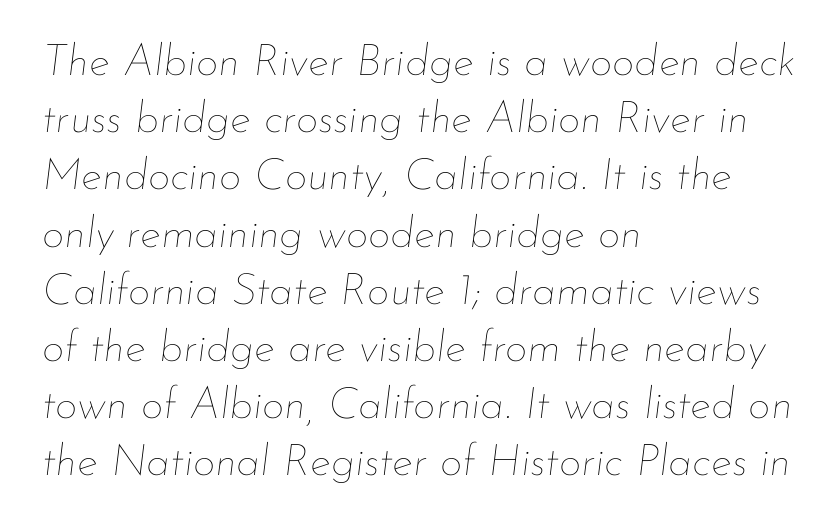
{"italic": "yes", "lean": "right", "slant_degrees": 7, "bold": "no", "weight": "thin", "width": "normal", "stroke_contrast": "low", "x_height": "small", "monospaced": "no", "underline": "no", "align": "left", "line_spacing": "normal", "line_spacing_ratio": 1.3, "letter_spacing": "normal", "letter_spacing_em": 0.0, "glyph_px": 44}
